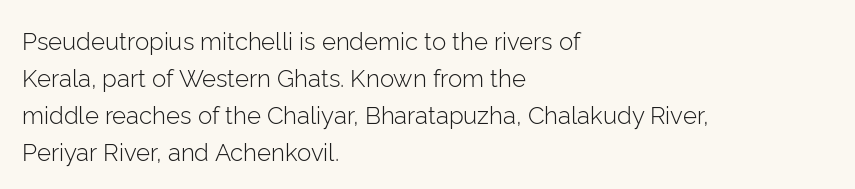
Vertical strokes here are truly vertical. Every row of glyphs begins at an identical x-position on the left. Between one letter and the next there's only the usual sliver of space. Only glyphs here, with clear space below each row.
